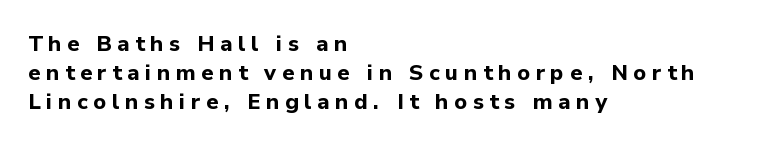
{"italic": "no", "bold": "yes", "underline": "no", "align": "left", "line_spacing": "normal", "line_spacing_ratio": 1.31, "letter_spacing": "wide", "letter_spacing_em": 0.25, "glyph_px": 22}
